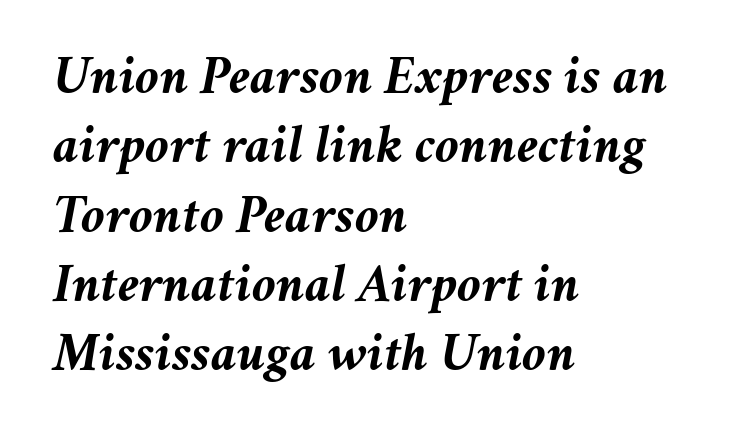
The image shows 55 px semibold type, italic (leaning right); set left-aligned, normal line spacing (1.26x), normal letter spacing, not underlined; medium stroke contrast and a medium x-height.
